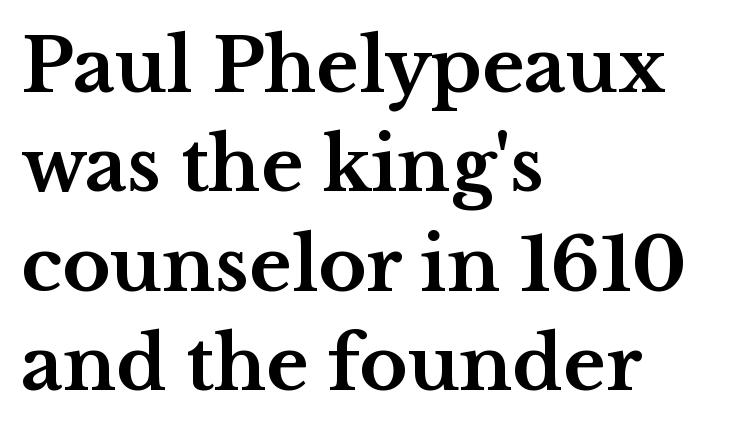
The line texture is even and compact thanks to regular tracking. Each row of text sits above clean, open space. Nope, not italic — everything's standing straight. A typesetter would call this proportional, since set widths differ per character. What kind of face is this? One with serifs. The block of text has a typical density, with ordinary space between rows.
